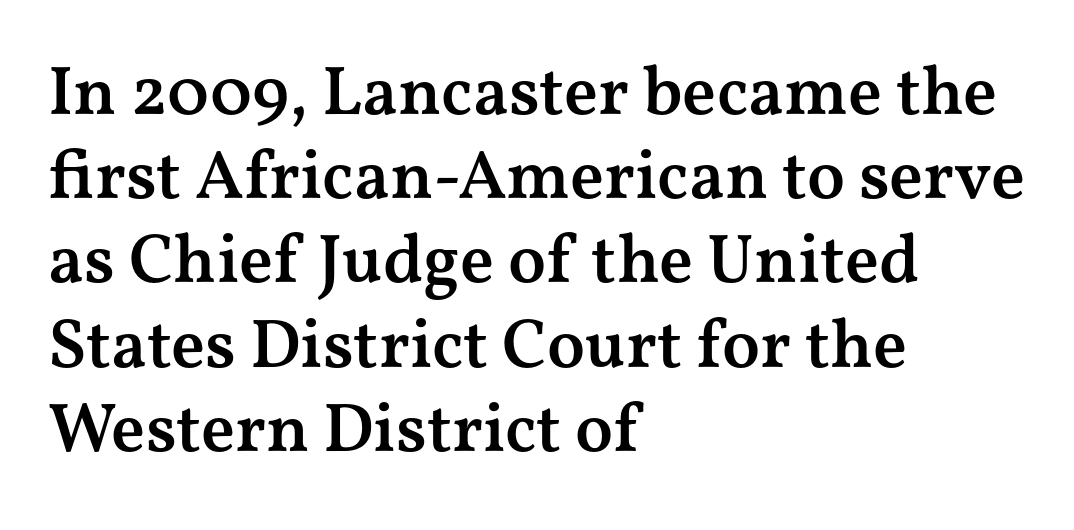
Q: Is the text bold? A: Semi-bold.
Q: Is the text italic (slanted)? A: No, it is upright.
Q: Is the typeface a serif or a sans-serif typeface? A: Serif.
Q: Is the text underlined? A: No.
Q: How is the paragraph aligned? A: Left-aligned.
Q: Is the spacing between letters normal or unusually wide? A: Normal.
Q: Width (condensed, normal, or wide)? A: Wide.
Q: Stroke contrast? A: Medium.
Q: x-height? A: Medium.
Q: Monospaced? A: No.
